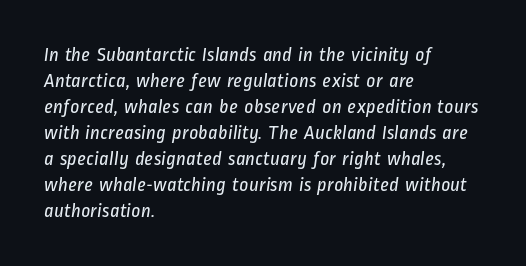
Q: Is the text bold? A: No.
Q: Is the text underlined? A: No.
Q: How is the paragraph aligned? A: Left-aligned.
Q: Is the spacing between letters normal or unusually wide? A: Normal.
Q: Is the spacing between lines tight, normal or loose? A: Normal.
